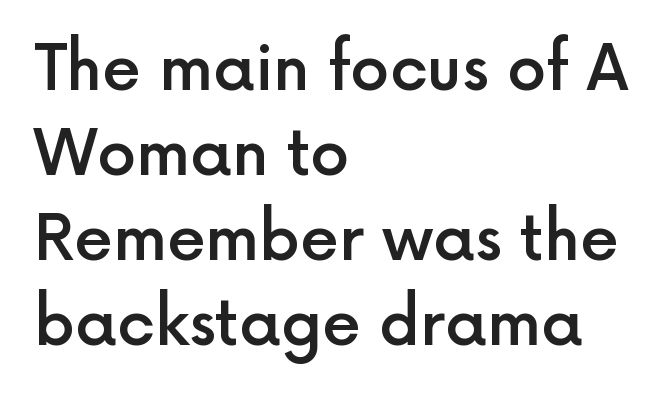
{"serif": "no", "italic": "no", "bold": "semi", "weight": "semibold", "width": "normal", "x_height": "medium", "monospaced": "no", "underline": "no", "align": "left", "line_spacing": "normal", "line_spacing_ratio": 1.37, "letter_spacing": "normal", "letter_spacing_em": 0.0, "glyph_px": 62}
